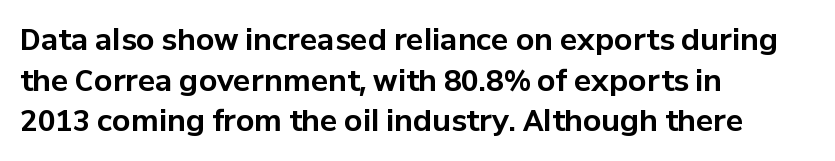
{"serif": "no", "italic": "no", "bold": "yes", "weight": "bold", "width": "normal", "stroke_contrast": "low", "x_height": "medium", "monospaced": "no", "underline": "no", "align": "left", "line_spacing": "normal", "line_spacing_ratio": 1.4, "letter_spacing": "normal", "letter_spacing_em": 0.0, "glyph_px": 29}
